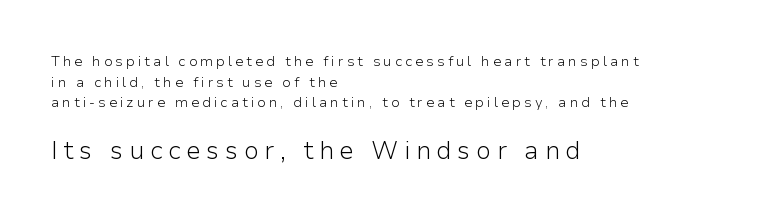
Q: Is the text bold? A: No.
Q: Is the text italic (slanted)? A: No, it is upright.
Q: Is the text underlined? A: No.
Q: How is the paragraph aligned? A: Left-aligned.
Q: Is the spacing between letters normal or unusually wide? A: Unusually wide.
Q: Is the spacing between lines tight, normal or loose? A: Normal.
Q: Which block of text is set in a larger size, the first (top) or the second (bottom)? A: The second (bottom) one.
